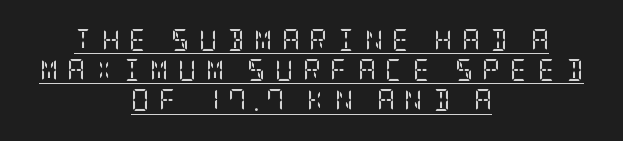
{"italic": "no", "bold": "no", "underline": "yes", "align": "center", "line_spacing": "normal", "line_spacing_ratio": 1.37, "letter_spacing": "wide", "letter_spacing_em": 0.44, "glyph_px": 22}
